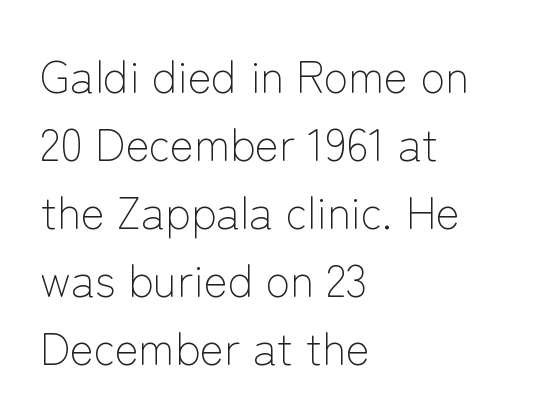
The image shows 45 px light sans-serif type, upright; set left-aligned, normal line spacing (1.51x), normal letter spacing, not underlined; low stroke contrast and a medium x-height.
